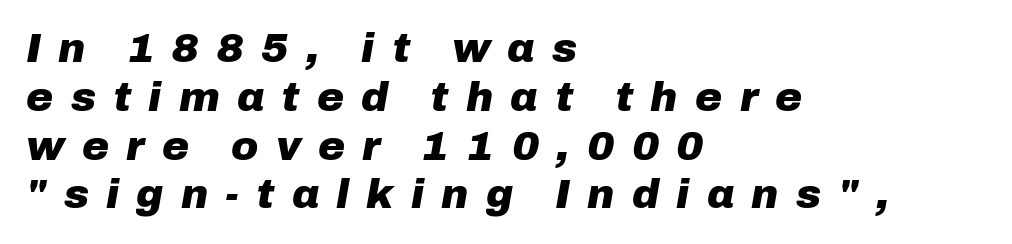
Quick note: italic. Emphasis by weight is at full strength: bold. Is this a fixed-width face? No — the glyphs have proportional, varying widths. A clean baseline with only descenders dipping below it. Look at the tracking — it's clearly loosened, letters drifting apart. Compared with a centered layout, this one pins lines to the left instead.
